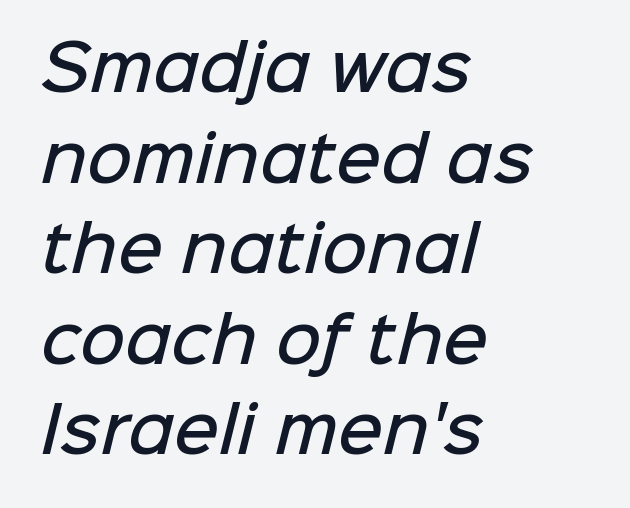
The text was rendered using a sans face with plain stroke endings. The text block is weighted toward the left margin, trailing off unevenly rightward. The zone under the glyphs is completely vacant. Inter-character spacing is left at the font's built-in metrics.
